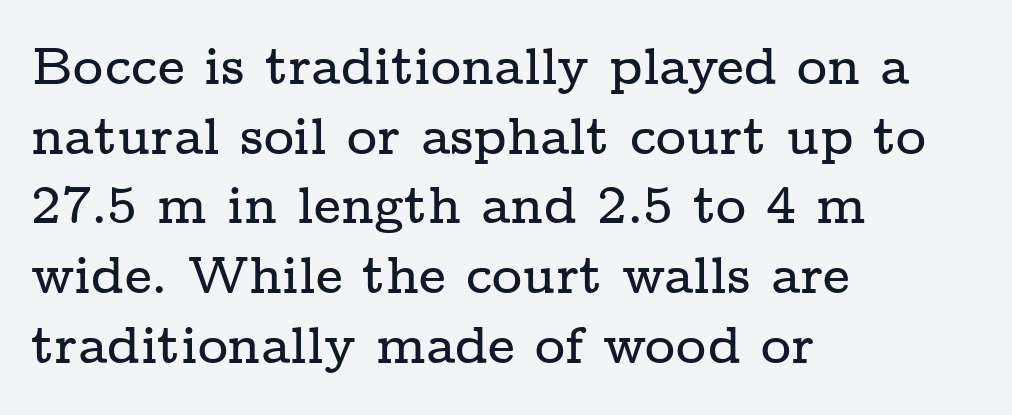
The image shows 52 px wide serif type, upright; set left-aligned, normal line spacing (1.34x), normal letter spacing, not underlined; low stroke contrast and a medium x-height.
